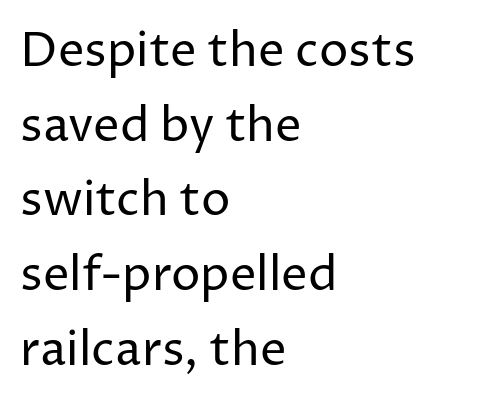
{"serif": "no", "italic": "no", "bold": "no", "weight": "regular", "width": "normal", "stroke_contrast": "low", "x_height": "medium", "monospaced": "no", "underline": "no", "align": "left", "line_spacing": "normal", "line_spacing_ratio": 1.59, "letter_spacing": "normal", "letter_spacing_em": 0.0, "glyph_px": 47}
